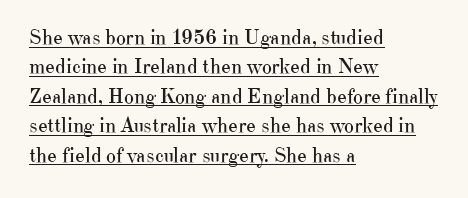
The rows are spaced the way most documents space them. Compared with a centered layout, this one pins lines to the left instead. Does a line run under the words? Yes, clearly. Is the type heavy? It reads as light-to-regular instead.
